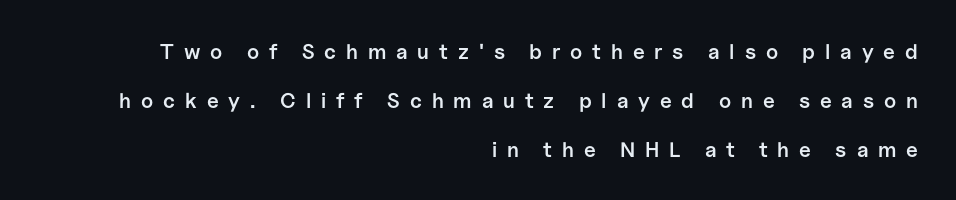
{"italic": "no", "bold": "semi", "underline": "no", "align": "right", "line_spacing": "loose", "line_spacing_ratio": 2.33, "letter_spacing": "wide", "letter_spacing_em": 0.47, "glyph_px": 21}
